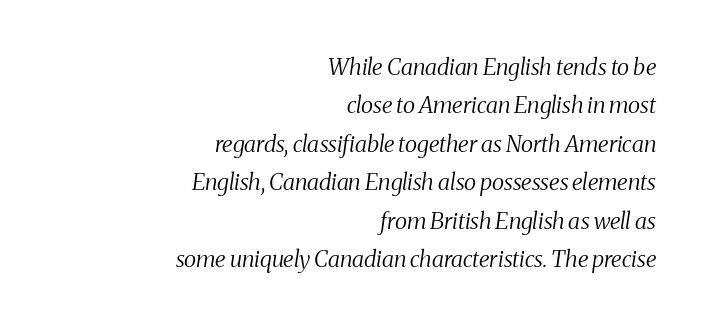
{"italic": "yes", "lean": "right", "slant_degrees": 8, "bold": "no", "underline": "no", "align": "right", "line_spacing": "normal", "line_spacing_ratio": 1.67, "letter_spacing": "normal", "letter_spacing_em": 0.0, "glyph_px": 23}
